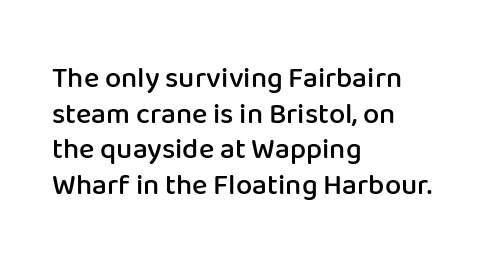
{"serif": "no", "italic": "no", "bold": "semi", "weight": "semibold", "width": "normal", "stroke_contrast": "low", "x_height": "medium", "monospaced": "no", "underline": "no", "align": "left", "line_spacing_ratio": 1.23, "letter_spacing": "normal", "letter_spacing_em": 0.0, "glyph_px": 29}
